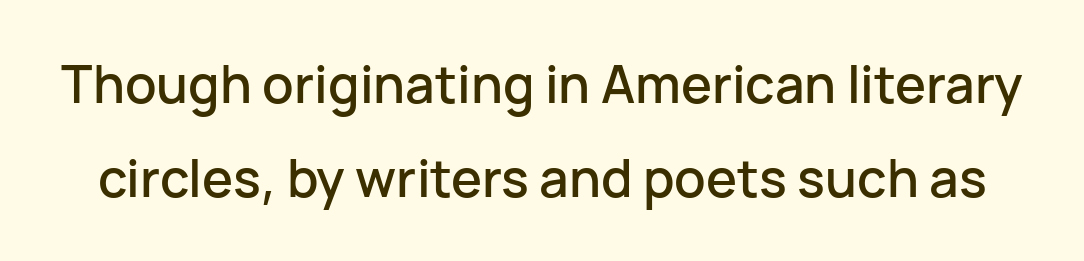
Q: Is the text italic (slanted)? A: No, it is upright.
Q: Is the typeface a serif or a sans-serif typeface? A: Sans-serif.
Q: Is the text underlined? A: No.
Q: Is the spacing between letters normal or unusually wide? A: Normal.
Q: Width (condensed, normal, or wide)? A: Normal.
Q: Stroke contrast? A: Low.
Q: x-height? A: Medium.
Q: Monospaced? A: No.
